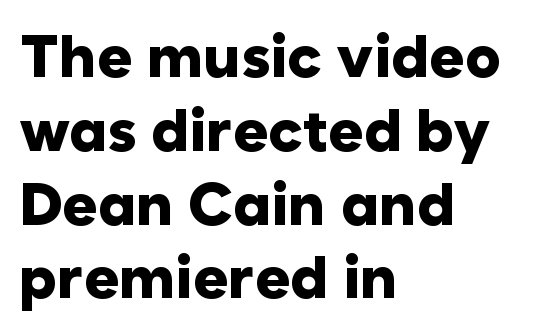
Q: Is the text bold? A: Yes.
Q: Is the text italic (slanted)? A: No, it is upright.
Q: Is the typeface a serif or a sans-serif typeface? A: Sans-serif.
Q: Is the text underlined? A: No.
Q: How is the paragraph aligned? A: Left-aligned.
Q: Is the spacing between letters normal or unusually wide? A: Normal.
Q: Width (condensed, normal, or wide)? A: Normal.
Q: Stroke contrast? A: Low.
Q: x-height? A: Medium.
Q: Monospaced? A: No.
